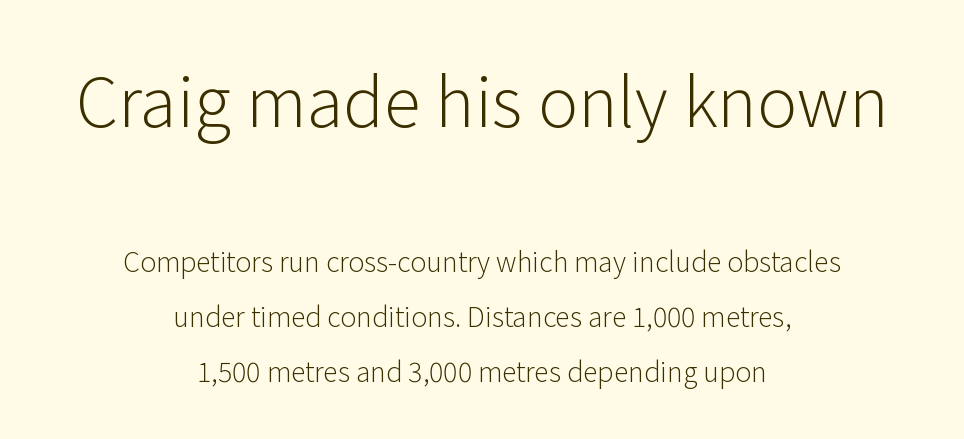
Q: Is the text bold? A: No.
Q: Is the text italic (slanted)? A: No, it is upright.
Q: Is the typeface a serif or a sans-serif typeface? A: Sans-serif.
Q: Is the text underlined? A: No.
Q: How is the paragraph aligned? A: Centered.
Q: Is the spacing between letters normal or unusually wide? A: Normal.
Q: Is the spacing between lines tight, normal or loose? A: Loose.
Q: Which block of text is set in a larger size, the first (top) or the second (bottom)? A: The first (top) one.
Q: Width (condensed, normal, or wide)? A: Normal.
Q: Stroke contrast? A: Low.
Q: x-height? A: Medium.
Q: Monospaced? A: No.
